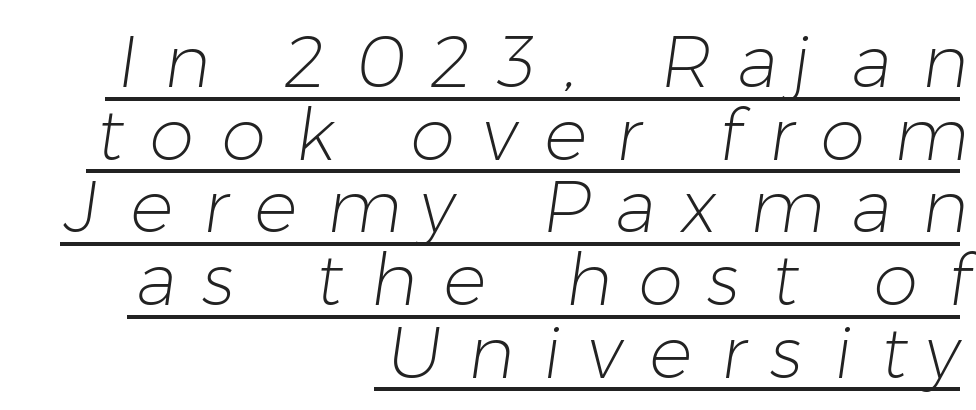
{"serif": "no", "bold": "no", "weight": "light", "width": "normal", "stroke_contrast": "low", "x_height": "medium", "monospaced": "no", "underline": "yes", "align": "right", "line_spacing": "tight", "line_spacing_ratio": 1.01, "letter_spacing": "wide", "letter_spacing_em": 0.39, "glyph_px": 72}
